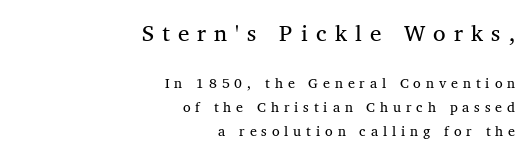
Q: Is the text bold? A: No.
Q: Is the text italic (slanted)? A: No, it is upright.
Q: Is the text underlined? A: No.
Q: How is the paragraph aligned? A: Right-aligned.
Q: Is the spacing between letters normal or unusually wide? A: Unusually wide.
Q: Is the spacing between lines tight, normal or loose? A: Normal.
Q: Which block of text is set in a larger size, the first (top) or the second (bottom)? A: The first (top) one.
